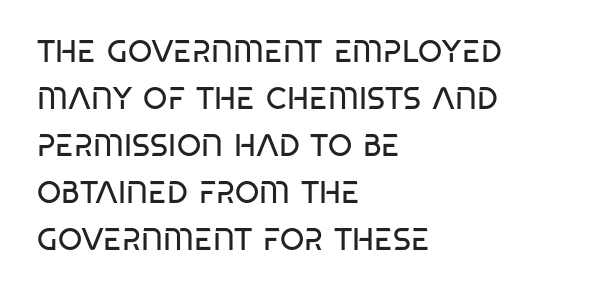
Q: Is the text bold? A: No.
Q: Is the typeface a serif or a sans-serif typeface? A: Sans-serif.
Q: Is the text underlined? A: No.
Q: How is the paragraph aligned? A: Left-aligned.
Q: Is the spacing between letters normal or unusually wide? A: Normal.
Q: Is the spacing between lines tight, normal or loose? A: Normal.
Q: Width (condensed, normal, or wide)? A: Condensed.
Q: Stroke contrast? A: Low.
Q: x-height? A: Large.
Q: Monospaced? A: No.
